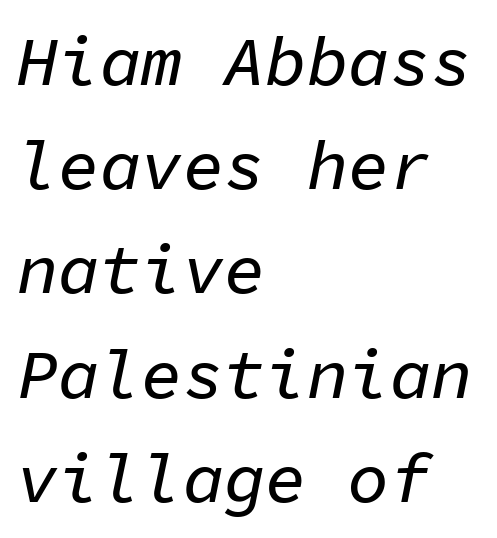
The image shows 69 px text type, italic (leaning right), monospaced; set left-aligned, normal line spacing (1.51x), normal letter spacing, not underlined; low stroke contrast and a medium x-height.
